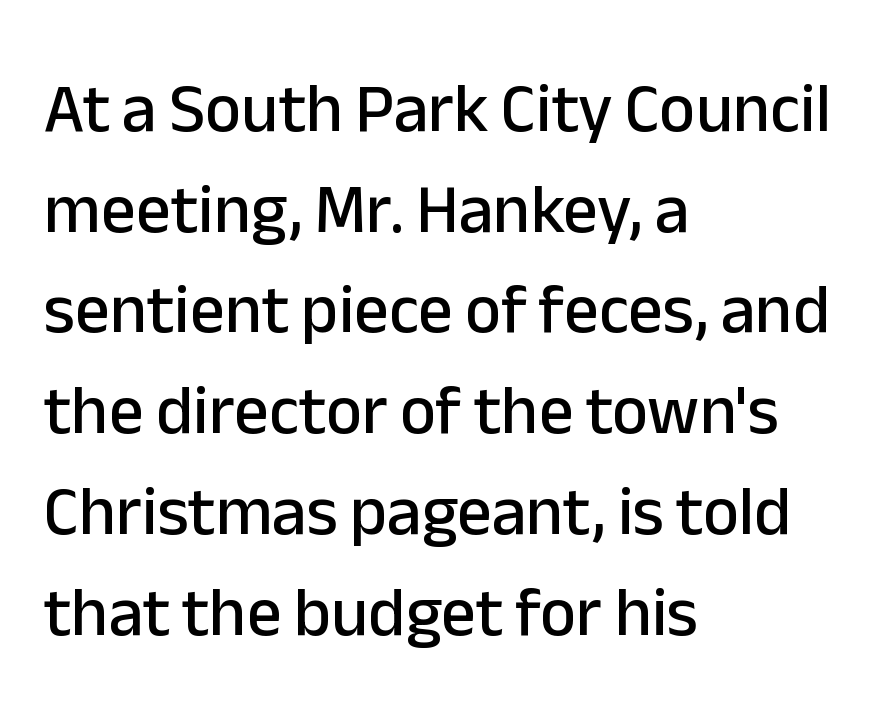
What kind of face is this? One without serifs — a sans. No italicization has been applied; the sample stays upright. A typesetter would call this proportional, since set widths differ per character. Default kerning and tracking; the words read as compact shapes. Regular leading.
